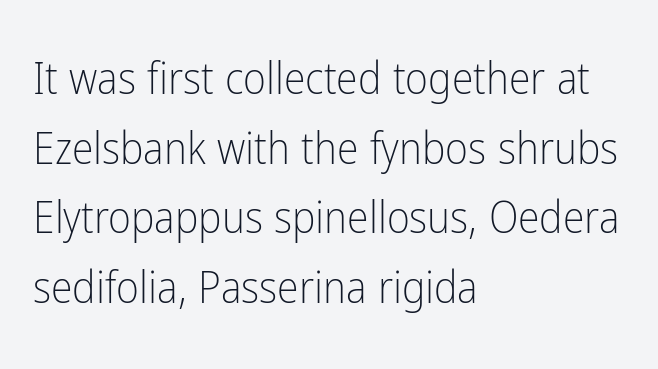
Ink coverage per letter is moderate at most. One-word summary of the alignment: left. The type is set solid horizontally, with unmodified tracking. I'd call this a sans setting — the letters go barefoot. Posture: vertical. Does the leading feel generous? No, just average.
